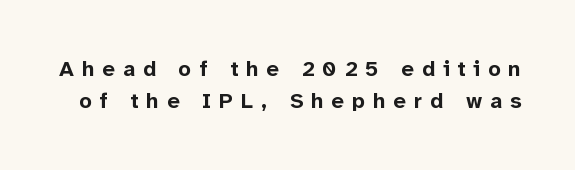
The image shows 22 px bold type, upright; set normal line spacing (1.47x), unusually wide letter spacing (+0.36 em), not underlined.
